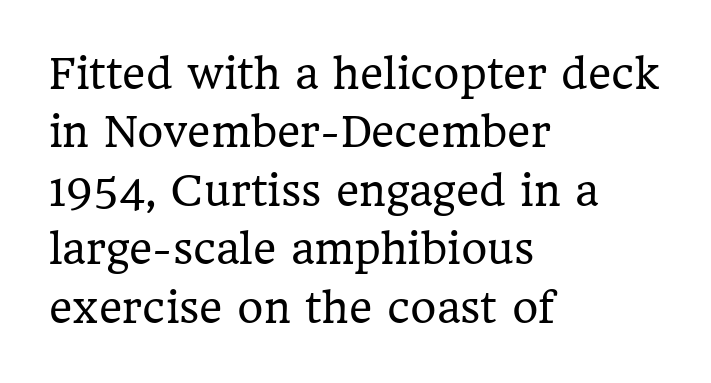
The image shows 40 px regular-weight serif type, upright; set left-aligned, normal line spacing (1.46x), normal letter spacing, not underlined; low stroke contrast and a medium x-height.
